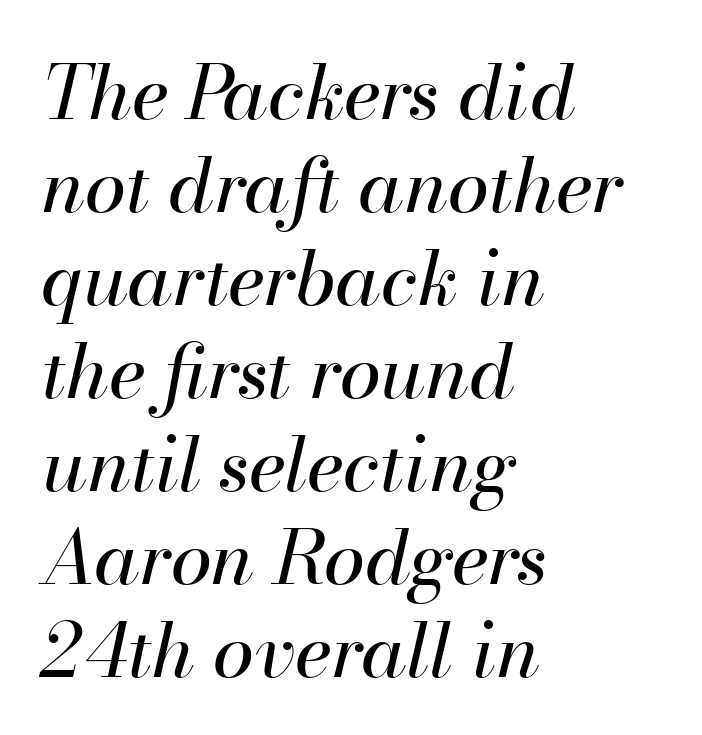
The image shows 75 px regular-weight type, italic (leaning right); set left-aligned, line spacing 1.24x, normal letter spacing, not underlined; high stroke contrast and a small x-height.
